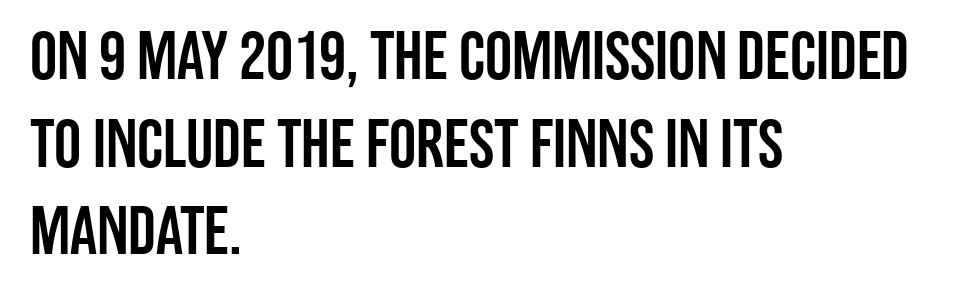
The image shows 68 px condensed sans-serif type, upright; set left-aligned, normal line spacing (1.29x), normal letter spacing, not underlined; low stroke contrast and a large x-height.
